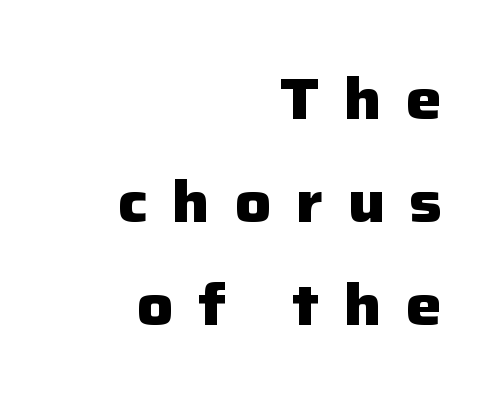
Q: Is the text bold? A: Yes.
Q: Is the text italic (slanted)? A: No, it is upright.
Q: Is the typeface a serif or a sans-serif typeface? A: Sans-serif.
Q: Is the text underlined? A: No.
Q: How is the paragraph aligned? A: Right-aligned.
Q: Is the spacing between letters normal or unusually wide? A: Unusually wide.
Q: Width (condensed, normal, or wide)? A: Normal.
Q: Stroke contrast? A: Low.
Q: x-height? A: Medium.
Q: Monospaced? A: No.
